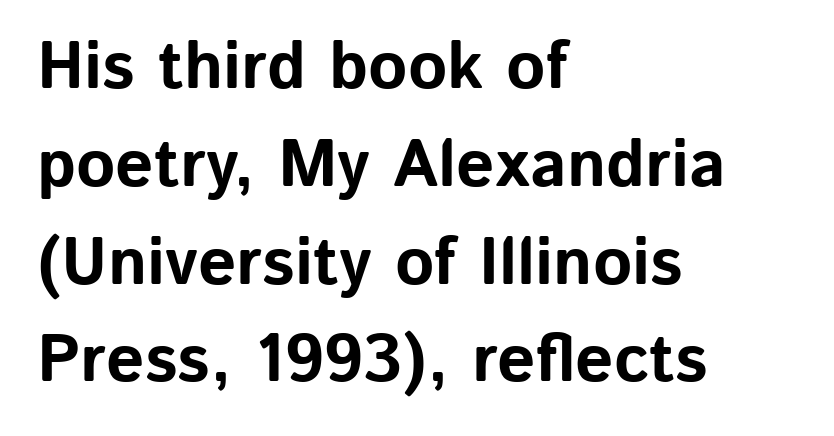
The image shows 67 px bold sans-serif type, upright; set left-aligned, normal line spacing (1.46x), normal letter spacing, not underlined; low stroke contrast and a medium x-height.
